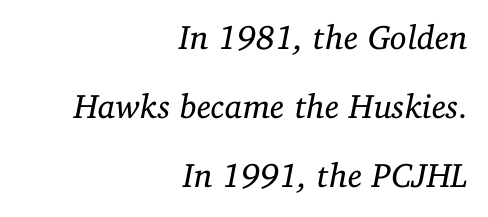
Q: Is the text bold? A: No.
Q: Is the text italic (slanted)? A: Yes, it leans right by about 11 degrees.
Q: Is the typeface a serif or a sans-serif typeface? A: Serif.
Q: Is the text underlined? A: No.
Q: How is the paragraph aligned? A: Right-aligned.
Q: Is the spacing between letters normal or unusually wide? A: Normal.
Q: Is the spacing between lines tight, normal or loose? A: Loose.
Q: Width (condensed, normal, or wide)? A: Normal.
Q: Stroke contrast? A: Low.
Q: x-height? A: Medium.
Q: Monospaced? A: No.
